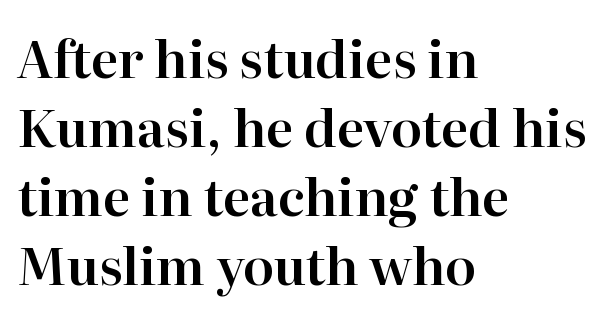
Each new line begins a customary step beneath the previous one. Caption: multi-line text, flush left, ragged right. Examine the stroke ends and you'll spot serifs. Honestly, there is no underline to notice here at all. Italic? Not at all — the glyphs are vertical. Does extra space separate the letters? No, they use regular spacing.
